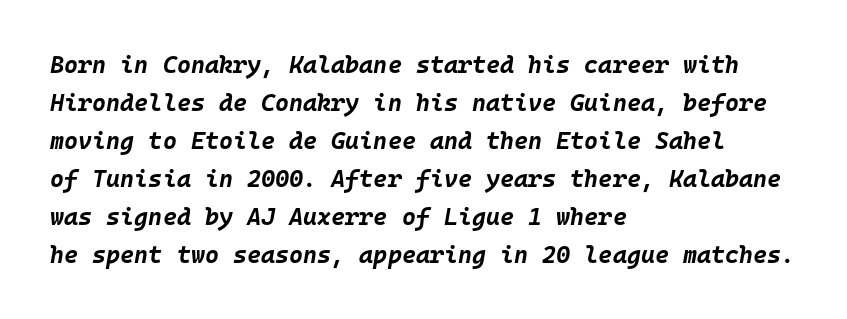
{"italic": "yes", "lean": "right", "slant_degrees": 10, "bold": "yes", "underline": "no", "align": "left", "line_spacing": "normal", "line_spacing_ratio": 1.58, "letter_spacing": "normal", "letter_spacing_em": 0.0, "glyph_px": 24}
